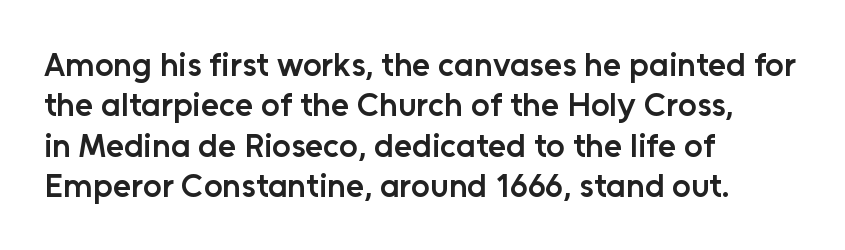
Q: Is the text bold? A: Semi-bold.
Q: Is the text italic (slanted)? A: No, it is upright.
Q: Is the typeface a serif or a sans-serif typeface? A: Sans-serif.
Q: Is the text underlined? A: No.
Q: How is the paragraph aligned? A: Left-aligned.
Q: Is the spacing between letters normal or unusually wide? A: Normal.
Q: Width (condensed, normal, or wide)? A: Normal.
Q: Stroke contrast? A: Low.
Q: x-height? A: Medium.
Q: Monospaced? A: No.
